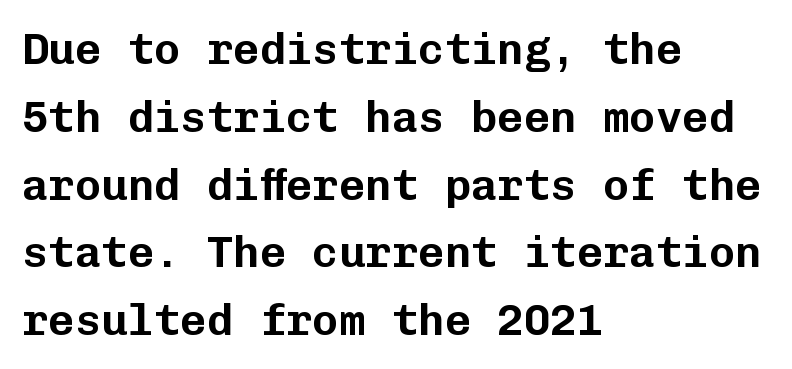
Think of a typewriter: that constant character pitch is what you see here. Honestly, the row spacing looks completely unremarkable. The gap between lines stays unmarked. Notice how the passage keeps a crisp vertical edge on the left only. The typography opts for an upright posture over an oblique one.
